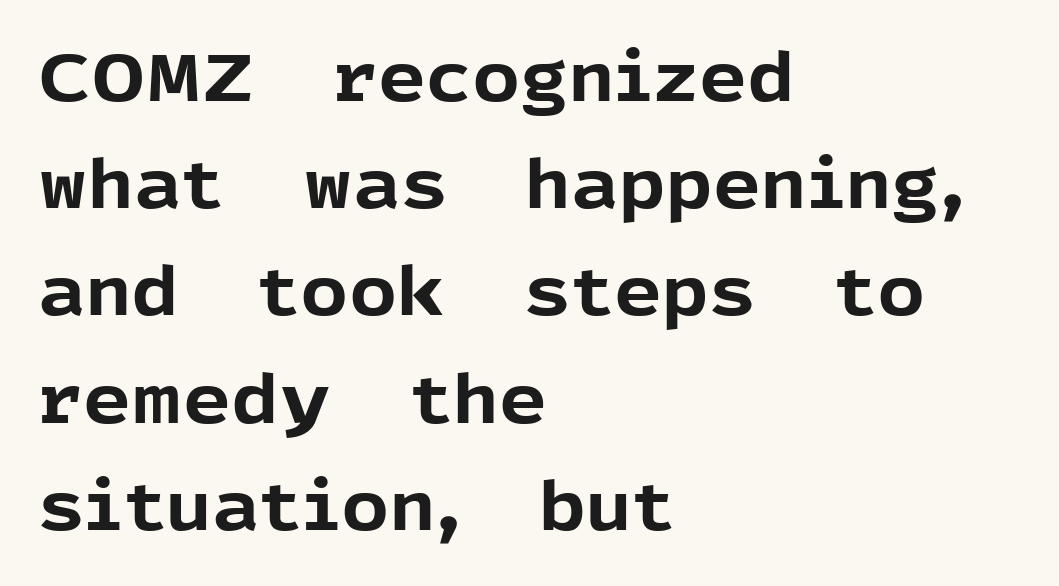
A classic flush-left, rag-right setting is used for this passage. Nope, no serifs anywhere on these letters. The passage shown is emphatically bold. The area under the type is left untouched. This sample uses an upright cut, with every glyph sitting square on the baseline.
